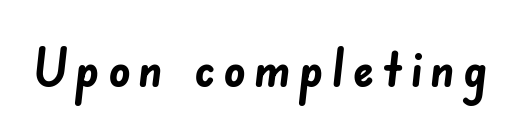
Type without underlining. Is this a fixed-width face? No — the glyphs have proportional, varying widths. The letters carry no serifs — their stems end cleanly without finishing strokes. Look at the stroke-to-counter ratio: heavy, a bold.
